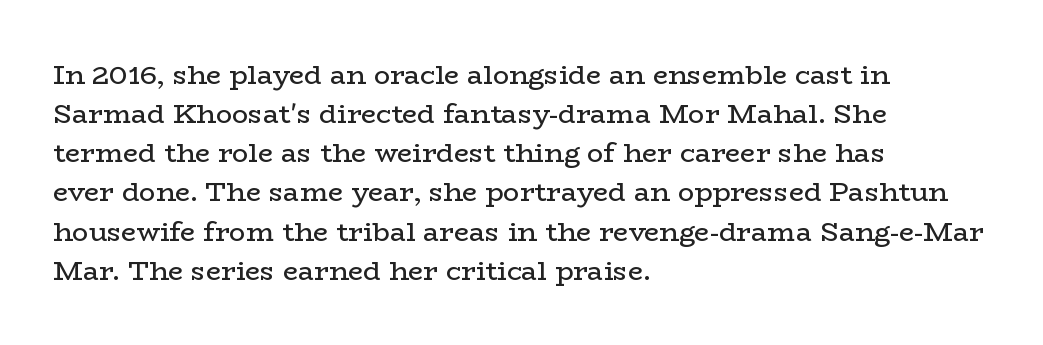
The image shows 27 px text type, upright; set left-aligned, normal line spacing (1.45x), normal letter spacing, not underlined.
